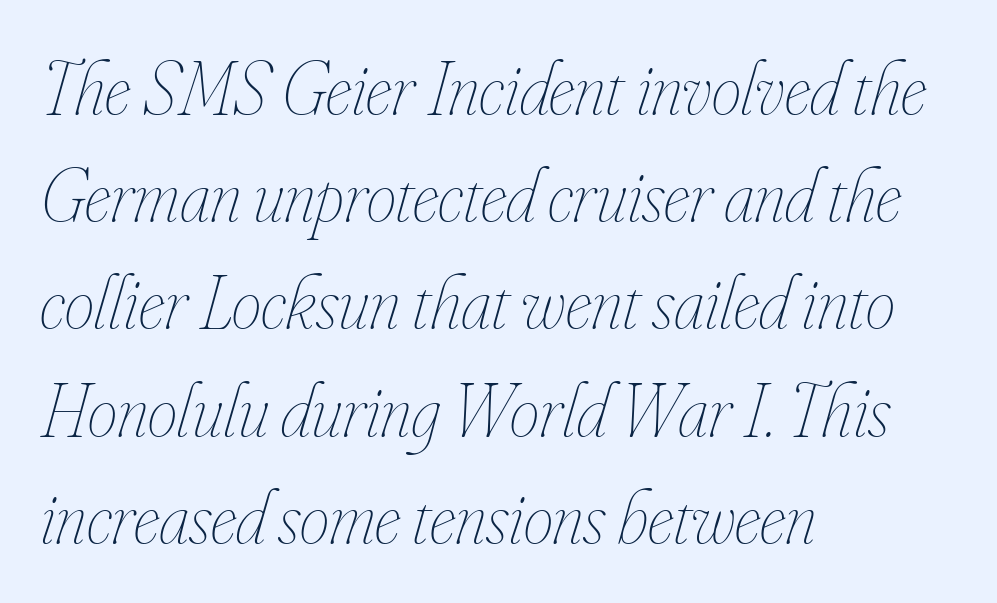
Q: Is the text bold? A: No.
Q: Is the text italic (slanted)? A: Yes, it leans right by about 16 degrees.
Q: Is the text underlined? A: No.
Q: How is the paragraph aligned? A: Left-aligned.
Q: Is the spacing between letters normal or unusually wide? A: Normal.
Q: Is the spacing between lines tight, normal or loose? A: Normal.
Q: Width (condensed, normal, or wide)? A: Condensed.
Q: Stroke contrast? A: Low.
Q: x-height? A: Small.
Q: Monospaced? A: No.
